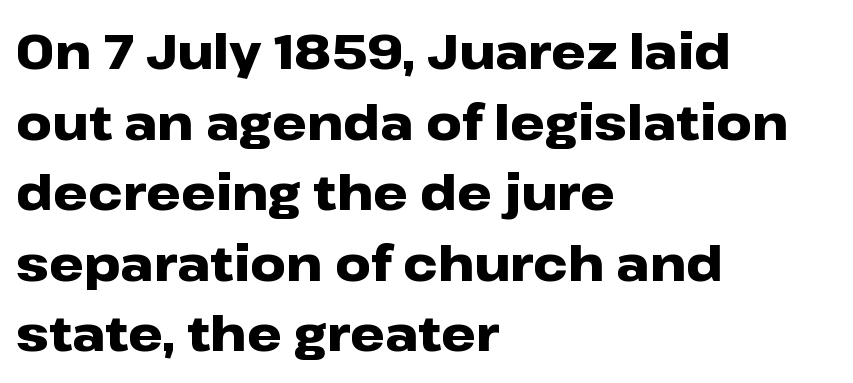
Q: Is the text bold? A: Yes.
Q: Is the text italic (slanted)? A: No, it is upright.
Q: Is the typeface a serif or a sans-serif typeface? A: Sans-serif.
Q: Is the text underlined? A: No.
Q: How is the paragraph aligned? A: Left-aligned.
Q: Is the spacing between letters normal or unusually wide? A: Normal.
Q: Is the spacing between lines tight, normal or loose? A: Normal.
Q: Width (condensed, normal, or wide)? A: Wide.
Q: Stroke contrast? A: Low.
Q: x-height? A: Medium.
Q: Monospaced? A: No.
